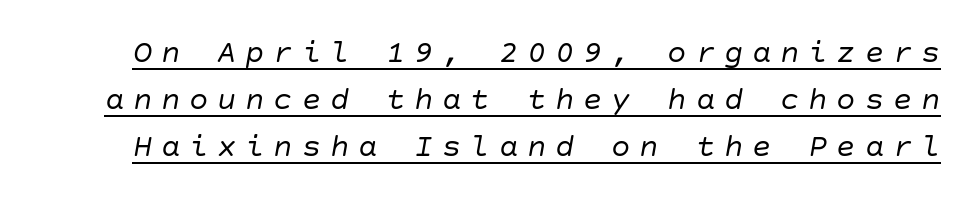
{"italic": "yes", "lean": "right", "slant_degrees": 10, "bold": "no", "weight": "regular", "width": "normal", "stroke_contrast": "low", "x_height": "large", "underline": "yes", "line_spacing": "normal", "line_spacing_ratio": 1.47, "letter_spacing": "wide", "letter_spacing_em": 0.28, "glyph_px": 32}
